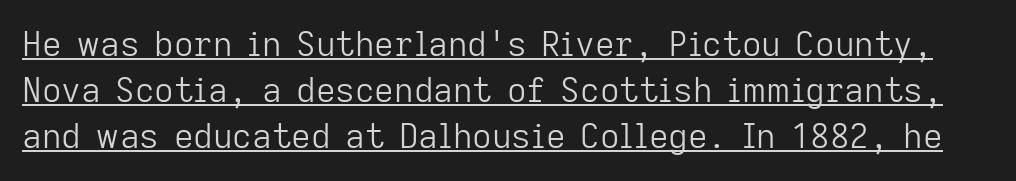
The image shows 34 px light sans-serif type, upright; set normal line spacing (1.36x), normal letter spacing, underlined; low stroke contrast and a medium x-height.
